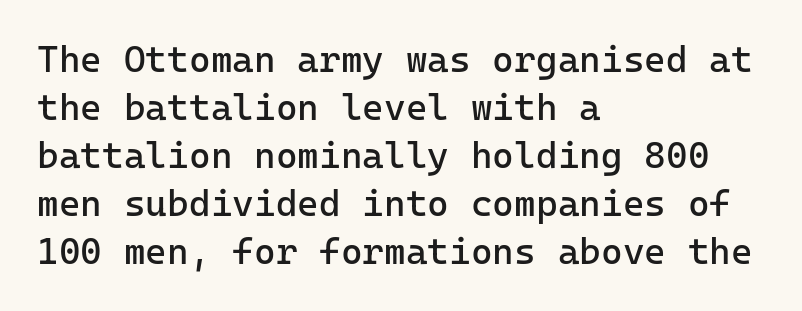
{"serif": "no", "italic": "no", "bold": "no", "weight": "regular", "width": "normal", "stroke_contrast": "low", "x_height": "medium", "underline": "no", "align": "left", "line_spacing": "normal", "line_spacing_ratio": 1.3, "letter_spacing": "normal", "letter_spacing_em": 0.0, "glyph_px": 37}
